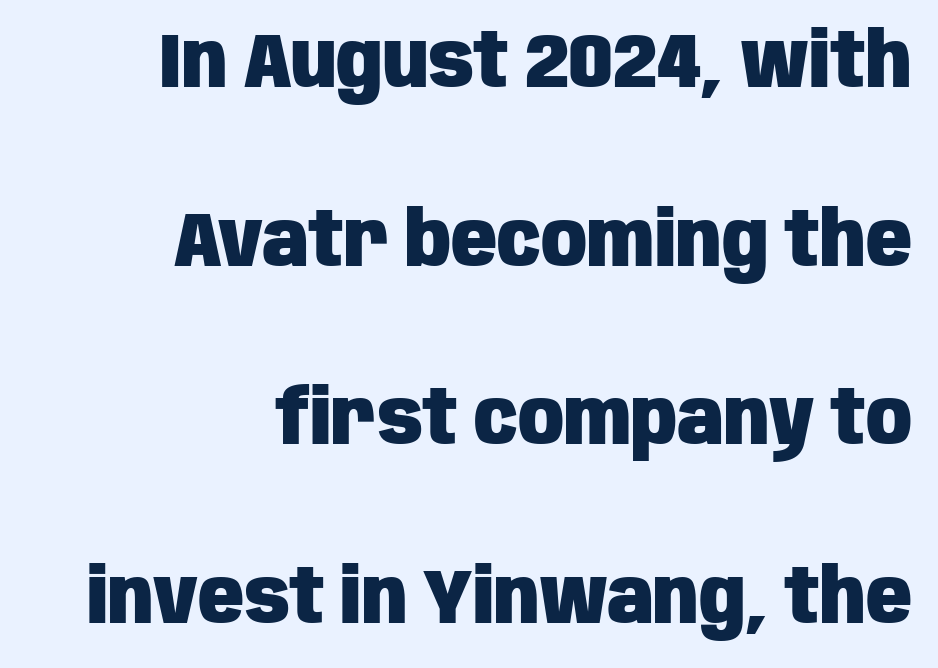
Designer's note — italics off, roman on. This block would shrink considerably if given ordinary leading; it's expanded now. In CSS terms this would be text-align: right. The sample has been set heavy, in full bold. In terms of letterspacing, this is plain default setting. Grotesque or geometric, the face here clearly has no serifs.
